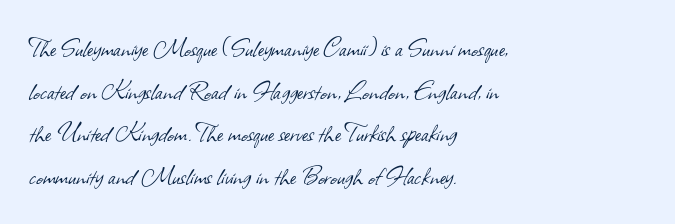
{"serif": "no", "bold": "no", "weight": "light", "width": "normal", "stroke_contrast": "low", "x_height": "small", "monospaced": "no", "underline": "no", "align": "left", "line_spacing": "normal", "line_spacing_ratio": 1.47, "letter_spacing": "normal", "letter_spacing_em": 0.0, "glyph_px": 29}
